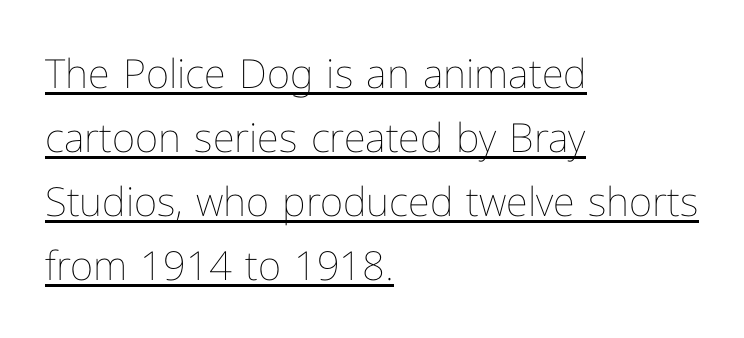
The image shows 40 px thin type, upright; set left-aligned, normal line spacing (1.6x), normal letter spacing, underlined; low stroke contrast and a medium x-height.
